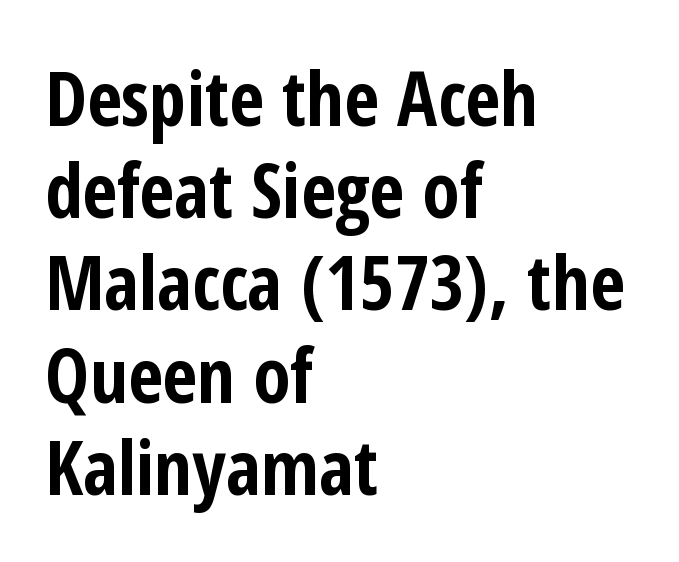
{"serif": "no", "italic": "no", "bold": "yes", "weight": "bold", "width": "condensed", "stroke_contrast": "low", "x_height": "medium", "monospaced": "no", "underline": "no", "align": "left", "line_spacing_ratio": 1.23, "letter_spacing": "normal", "letter_spacing_em": 0.0, "glyph_px": 75}
